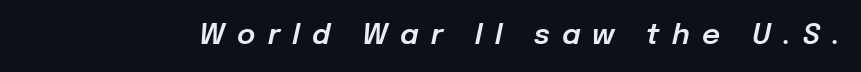
The image shows 28 px text type, italic (leaning right); set unusually wide letter spacing (+0.44 em), not underlined; low stroke contrast and a medium x-height.
